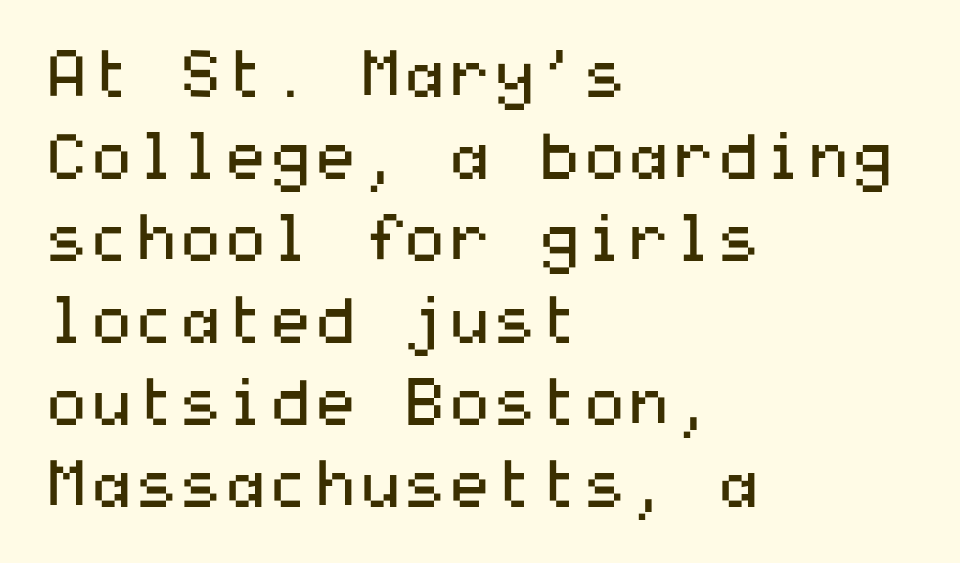
The image shows 64 px regular-weight, wide sans-serif type, upright; set left-aligned, normal line spacing (1.28x), normal letter spacing, not underlined; medium stroke contrast and a medium x-height.
